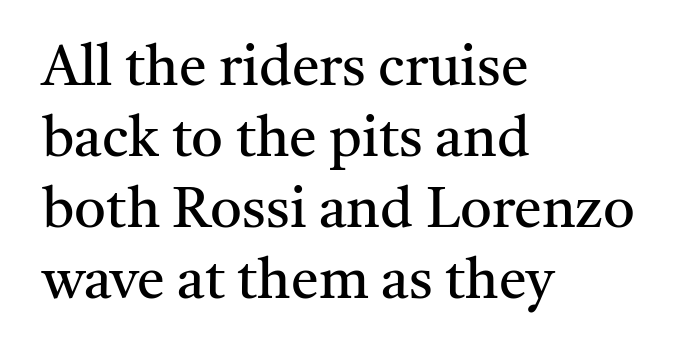
This rendering uses left alignment, leaving the right contour irregular. Quick note: underline off. Upright lettering throughout. This block has exactly the height ordinary leading produces. The tracking reads as untouched default to a designer's eye.
